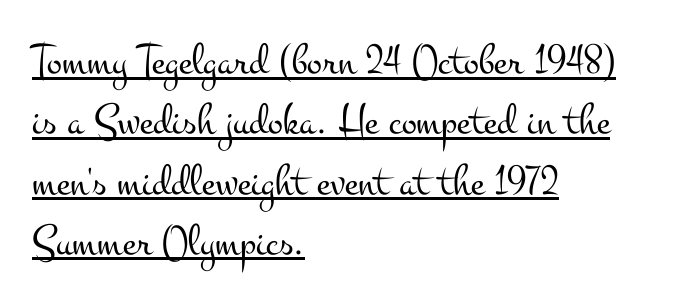
{"serif": "yes", "bold": "no", "weight": "light", "width": "wide", "stroke_contrast": "medium", "x_height": "small", "monospaced": "no", "underline": "yes", "align": "left", "line_spacing": "normal", "line_spacing_ratio": 1.34, "letter_spacing": "normal", "letter_spacing_em": 0.0, "glyph_px": 45}
